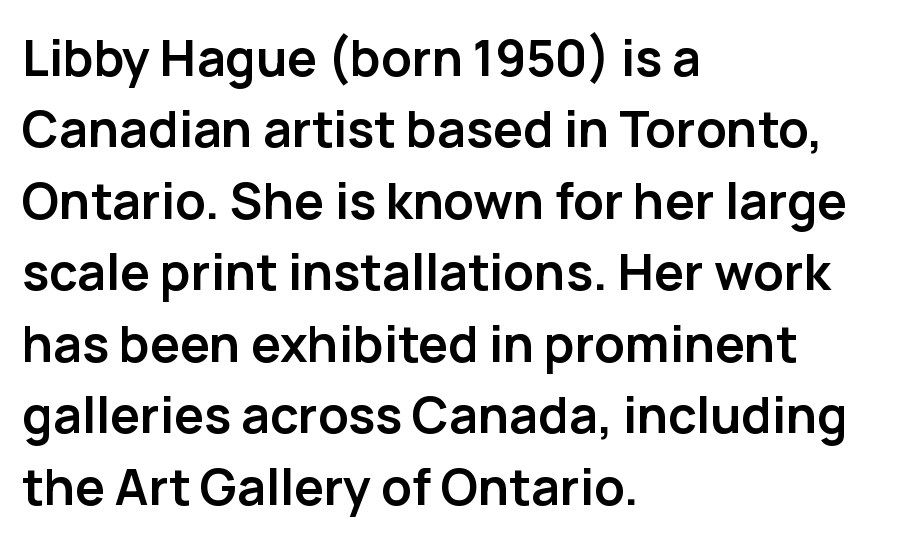
Q: Is the text bold? A: Yes.
Q: Is the text italic (slanted)? A: No, it is upright.
Q: Is the typeface a serif or a sans-serif typeface? A: Sans-serif.
Q: Is the text underlined? A: No.
Q: How is the paragraph aligned? A: Left-aligned.
Q: Is the spacing between letters normal or unusually wide? A: Normal.
Q: Is the spacing between lines tight, normal or loose? A: Normal.
Q: Width (condensed, normal, or wide)? A: Normal.
Q: Stroke contrast? A: Low.
Q: x-height? A: Medium.
Q: Monospaced? A: No.
